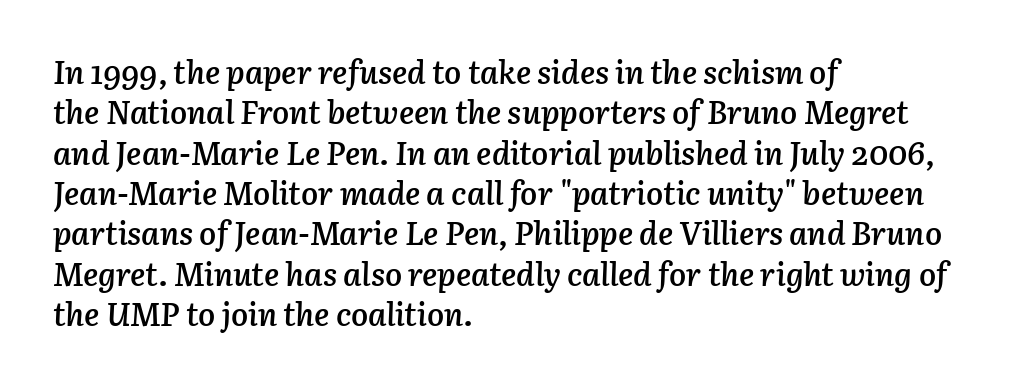
Q: Is the text bold? A: Semi-bold.
Q: Is the text italic (slanted)? A: Yes, it leans right by about 3 degrees.
Q: Is the text underlined? A: No.
Q: How is the paragraph aligned? A: Left-aligned.
Q: Is the spacing between letters normal or unusually wide? A: Normal.
Q: Is the spacing between lines tight, normal or loose? A: Normal.
Q: Width (condensed, normal, or wide)? A: Normal.
Q: Stroke contrast? A: Low.
Q: x-height? A: Medium.
Q: Monospaced? A: No.
